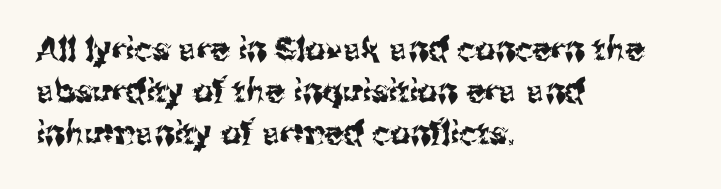
The image shows 32 px sans-serif type, upright; set left-aligned, normal line spacing (1.32x), normal letter spacing, not underlined; medium stroke contrast and a medium x-height.
